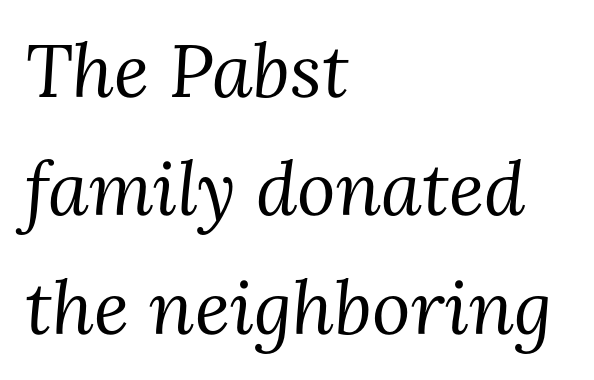
Q: Is the text bold? A: No.
Q: Is the text italic (slanted)? A: Yes, it leans right by about 3 degrees.
Q: Is the typeface a serif or a sans-serif typeface? A: Serif.
Q: Is the text underlined? A: No.
Q: How is the paragraph aligned? A: Left-aligned.
Q: Is the spacing between letters normal or unusually wide? A: Normal.
Q: Is the spacing between lines tight, normal or loose? A: Normal.
Q: Width (condensed, normal, or wide)? A: Normal.
Q: Stroke contrast? A: Medium.
Q: x-height? A: Medium.
Q: Monospaced? A: No.
